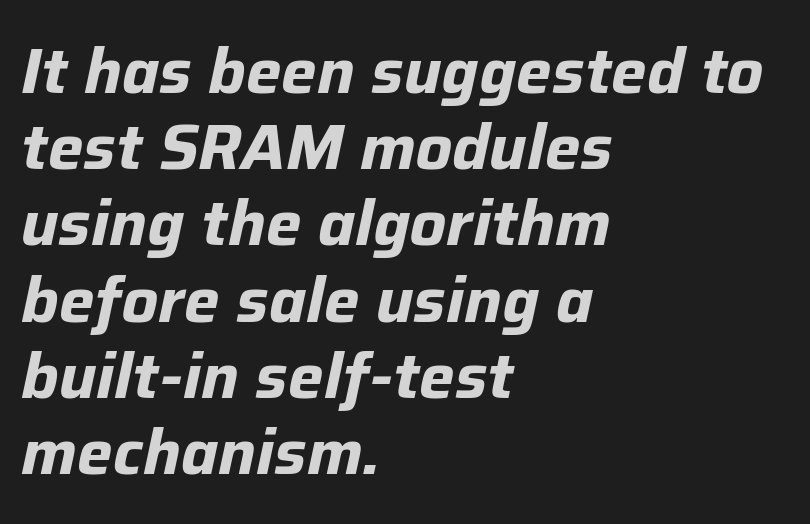
The image shows 63 px bold type, italic (leaning right); set left-aligned, line spacing 1.21x, normal letter spacing, not underlined; low stroke contrast and a medium x-height.
